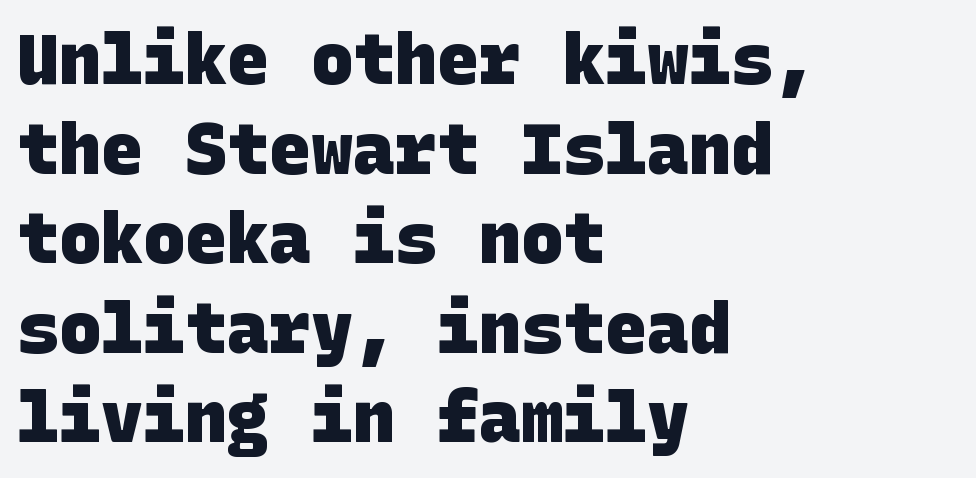
{"serif": "no", "bold": "yes", "weight": "heavy", "width": "normal", "stroke_contrast": "low", "x_height": "large", "underline": "no", "align": "left", "line_spacing": "normal", "line_spacing_ratio": 1.28, "letter_spacing": "normal", "letter_spacing_em": 0.0, "glyph_px": 70}
